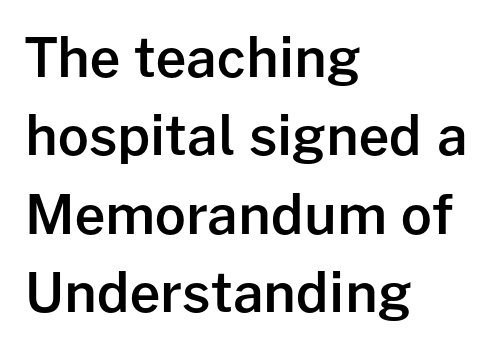
Does the copy run flush right? No — it runs flush left. Glance below the letters and you will spot only blank space. The face used here is proportionally spaced, like ordinary book or web type. This is sans-serif lettering, the kind often seen on screens and signage. Ordinary non-slanted type is in use.
